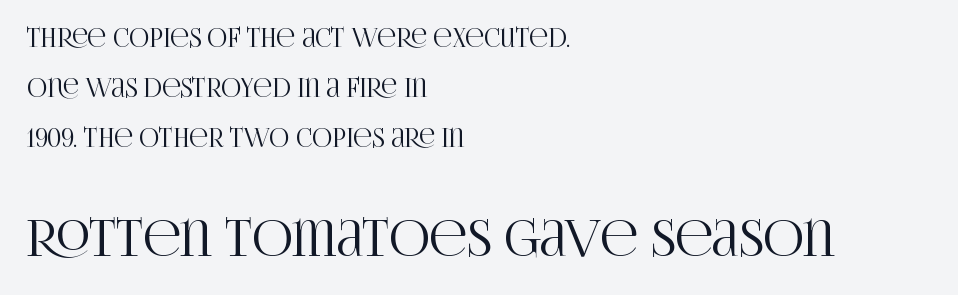
The image shows 50 px condensed serif type, upright; set left-aligned, loose line spacing (2.0x), normal letter spacing, not underlined; the second (bottom) block is 2.0x larger; high stroke contrast and a large x-height.
